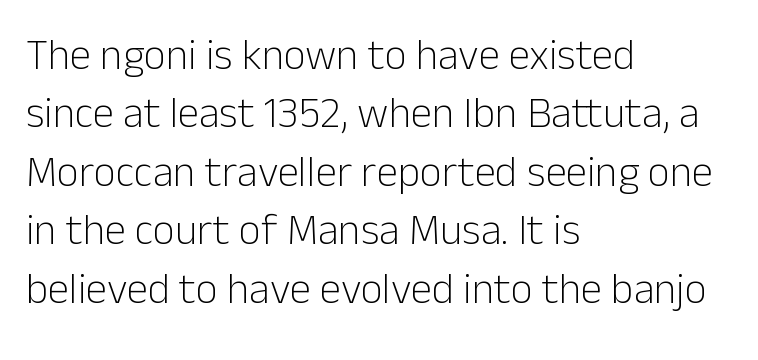
The image shows 43 px light sans-serif type, upright; set left-aligned, normal line spacing (1.36x), normal letter spacing, not underlined; low stroke contrast and a medium x-height.
